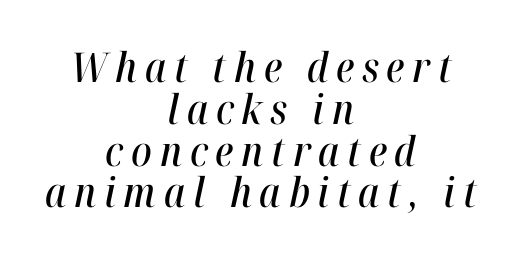
{"italic": "yes", "lean": "right", "slant_degrees": 12, "width": "condensed", "stroke_contrast": "high", "x_height": "medium", "monospaced": "no", "underline": "no", "align": "center", "line_spacing": "tight", "line_spacing_ratio": 1.02, "glyph_px": 41}
